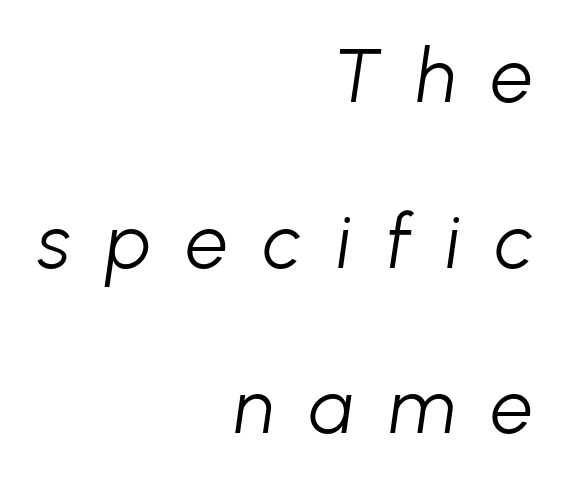
The face used here is proportionally spaced, like ordinary book or web type. This sample uses an oblique cut, with every glyph tilted off the vertical. This reads as an unemphasized weight, regular at the heaviest. A clean baseline with only descenders dipping below it. Line spacing here is loose. The ragged edge is on the left, which tells us the setting is flush right.
